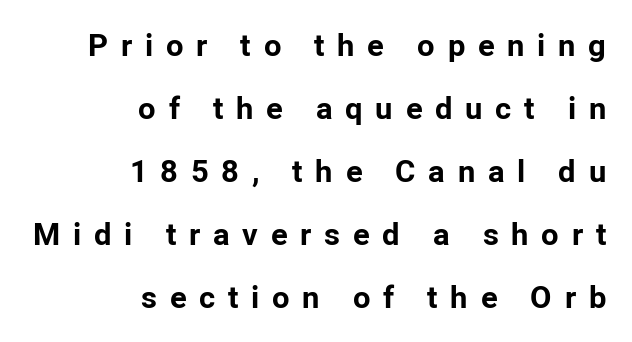
{"serif": "no", "italic": "no", "bold": "yes", "weight": "bold", "width": "normal", "stroke_contrast": "low", "x_height": "medium", "monospaced": "no", "underline": "no", "align": "right", "line_spacing": "loose", "line_spacing_ratio": 2.03, "letter_spacing": "wide", "letter_spacing_em": 0.41, "glyph_px": 31}
